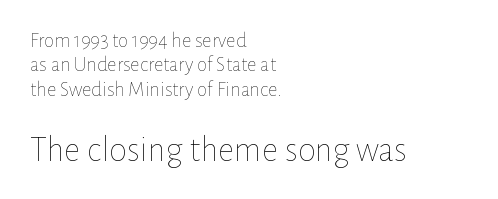
The lettering holds an erect, upright posture throughout. The rendering uses natural spacing where letterforms have individual widths. Note: smaller setting up top, larger setting below. Which margin do the lines hug? The left one — the right edge is uneven. The rendering keeps characters at their native spacing.
